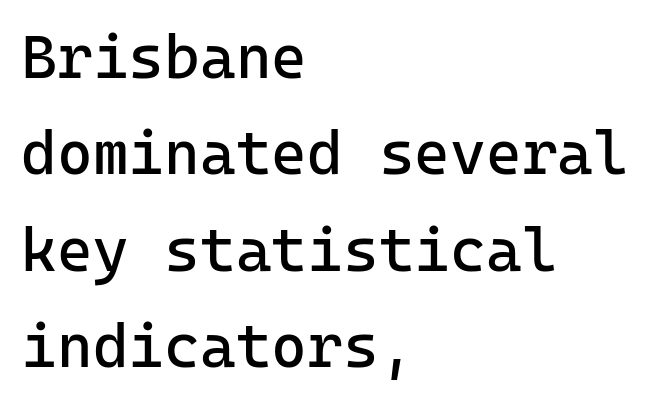
Q: Is the text bold? A: No.
Q: Is the text italic (slanted)? A: No, it is upright.
Q: Is the typeface a serif or a sans-serif typeface? A: Sans-serif.
Q: Is the text underlined? A: No.
Q: How is the paragraph aligned? A: Left-aligned.
Q: Is the spacing between letters normal or unusually wide? A: Normal.
Q: Is the spacing between lines tight, normal or loose? A: Normal.
Q: Width (condensed, normal, or wide)? A: Normal.
Q: Stroke contrast? A: Low.
Q: x-height? A: Medium.
